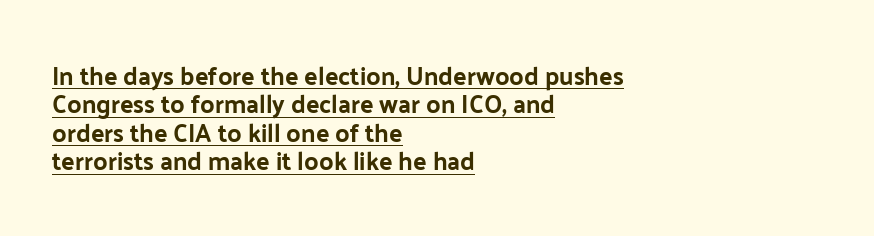
Line beginnings align vertically; line endings do not. The rendering uses a small line-height, squeezing the rows. Style check: upright. The string is rendered with underlining switched on. The gaps between neighbouring characters are ordinary and unremarkable.
